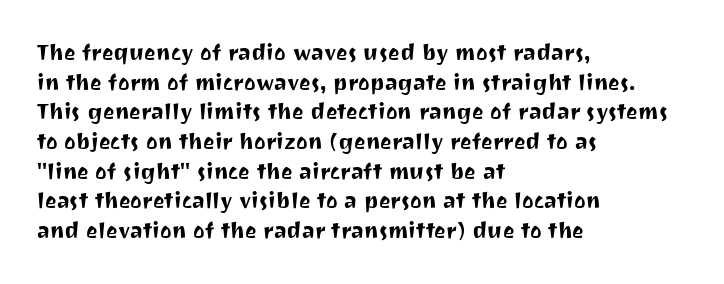
The passage shown stacks its lines at a standard gap. Look at the tracking — it's just the regular setting, nothing added. A typesetter would mark this as roman, not italic. Underlining? Definitely not there. One-word summary of the alignment: left.
